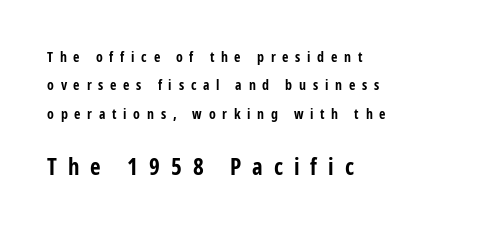
Q: Is the text bold? A: Yes.
Q: Is the text italic (slanted)? A: No, it is upright.
Q: Is the text underlined? A: No.
Q: How is the paragraph aligned? A: Left-aligned.
Q: Is the spacing between letters normal or unusually wide? A: Unusually wide.
Q: Is the spacing between lines tight, normal or loose? A: Loose.
Q: Which block of text is set in a larger size, the first (top) or the second (bottom)? A: The second (bottom) one.
